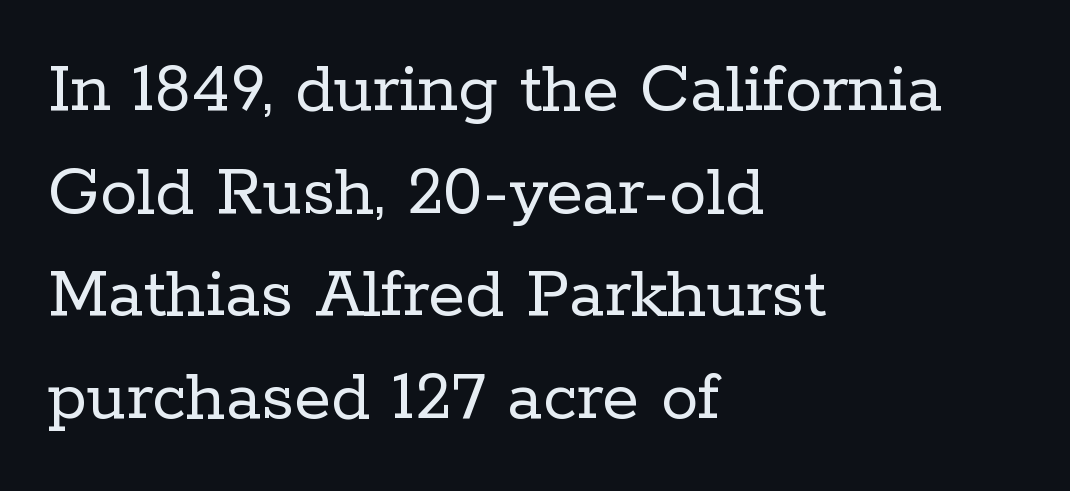
The image shows 75 px regular-weight serif type, upright; set left-aligned, normal line spacing (1.37x), normal letter spacing, not underlined; low stroke contrast and a medium x-height.
